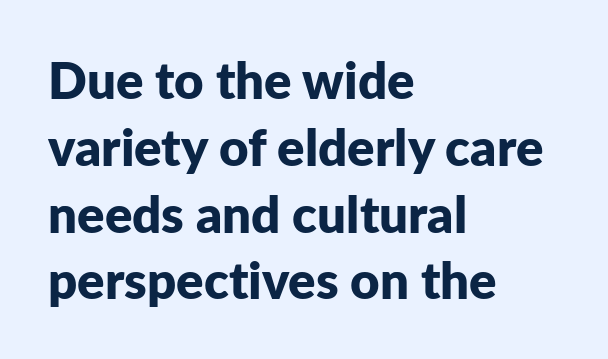
The image shows 51 px bold sans-serif type, upright; set left-aligned, normal line spacing (1.31x), normal letter spacing, not underlined; low stroke contrast and a medium x-height.
